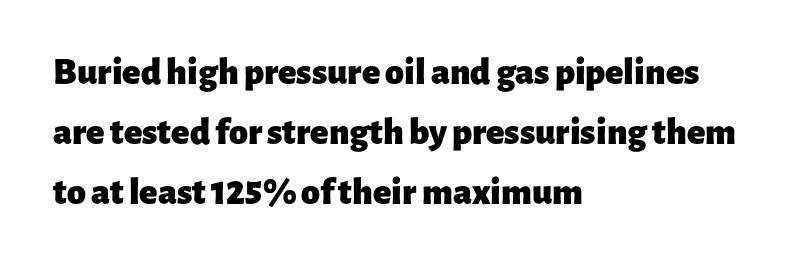
{"serif": "no", "italic": "no", "bold": "yes", "weight": "heavy", "width": "normal", "stroke_contrast": "low", "x_height": "medium", "monospaced": "no", "underline": "no", "align": "left", "line_spacing": "normal", "line_spacing_ratio": 1.58, "letter_spacing": "normal", "letter_spacing_em": 0.0, "glyph_px": 38}
